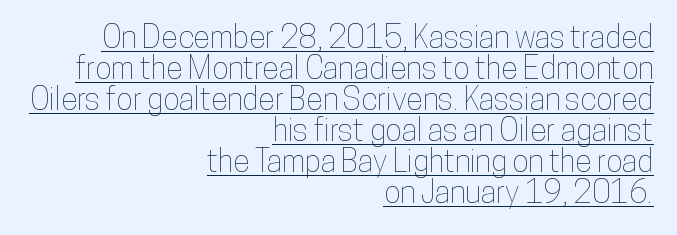
Q: Is the text italic (slanted)? A: No, it is upright.
Q: Is the text underlined? A: Yes.
Q: How is the paragraph aligned? A: Right-aligned.
Q: Is the spacing between letters normal or unusually wide? A: Normal.
Q: Is the spacing between lines tight, normal or loose? A: Tight.
Q: Width (condensed, normal, or wide)? A: Condensed.
Q: Stroke contrast? A: Low.
Q: x-height? A: Medium.
Q: Monospaced? A: No.
